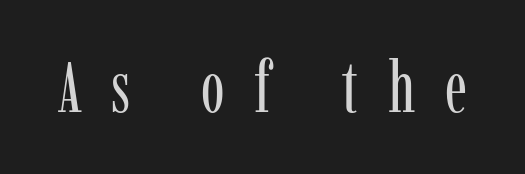
Q: Is the text bold? A: No.
Q: Is the text italic (slanted)? A: No, it is upright.
Q: Is the typeface a serif or a sans-serif typeface? A: Serif.
Q: Is the text underlined? A: No.
Q: Is the spacing between letters normal or unusually wide? A: Unusually wide.
Q: Width (condensed, normal, or wide)? A: Condensed.
Q: Stroke contrast? A: Low.
Q: x-height? A: Medium.
Q: Monospaced? A: No.
